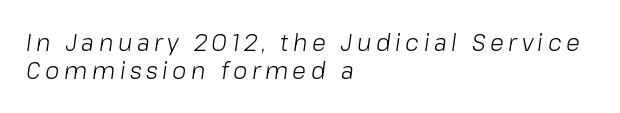
The lines in this sample share a left origin and differ only in where they stop. Clear beneath every line of the passage. Observe the wide spacing: letters keep a clear distance from each other. The rendering applies a slant to the glyphs. Is the stroke heavy? The answer is a plain regular-or-lighter.
